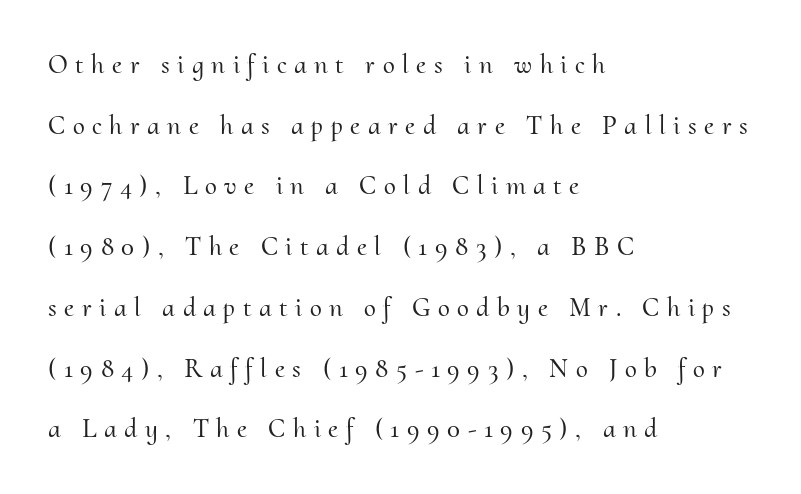
This is the regular roman posture of the typeface. Compared with typical body copy, the letter spacing here is much looser. Line beginnings align vertically; line endings do not. The vertical gap from one line to the next is large.
